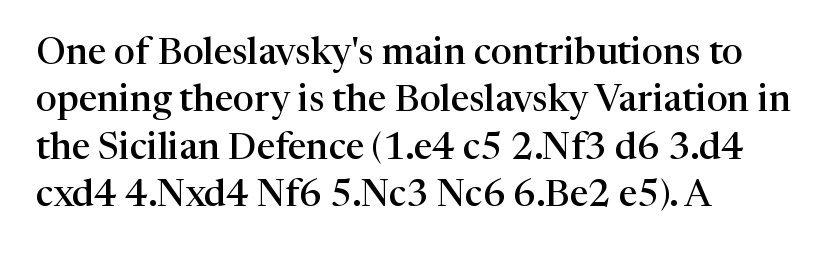
Character widths vary here, with narrow letters taking less room than wide ones. The face used here is a semibold: visibly heavier than regular, lighter than bold. Ordinary non-slanted type is in use. Check the space under the baseline: it is left empty. The rows are spaced the way most documents space them.
